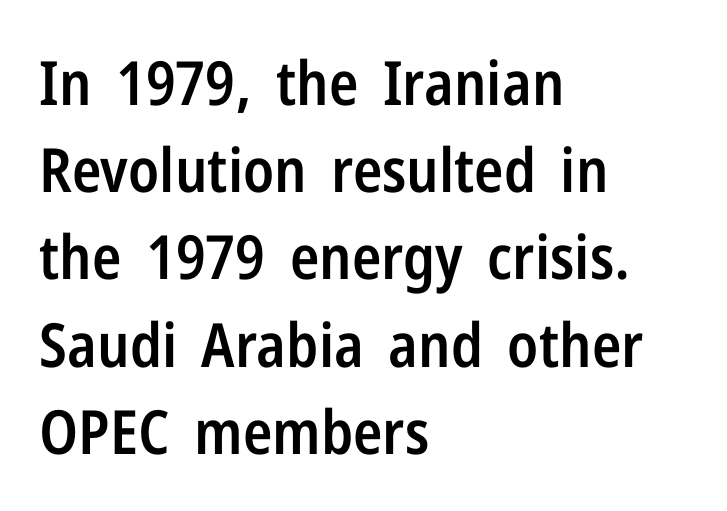
The image shows 61 px semibold, condensed sans-serif type, upright; set left-aligned, normal line spacing (1.43x), normal letter spacing, not underlined; low stroke contrast and a medium x-height.
